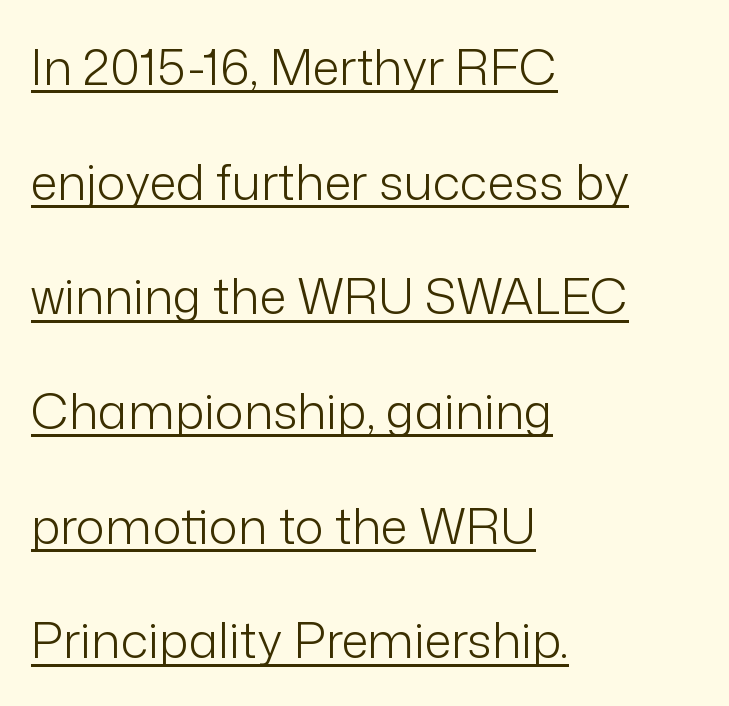
The image shows 49 px light sans-serif type, upright; set left-aligned, loose line spacing (2.34x), normal letter spacing, underlined; low stroke contrast and a medium x-height.
